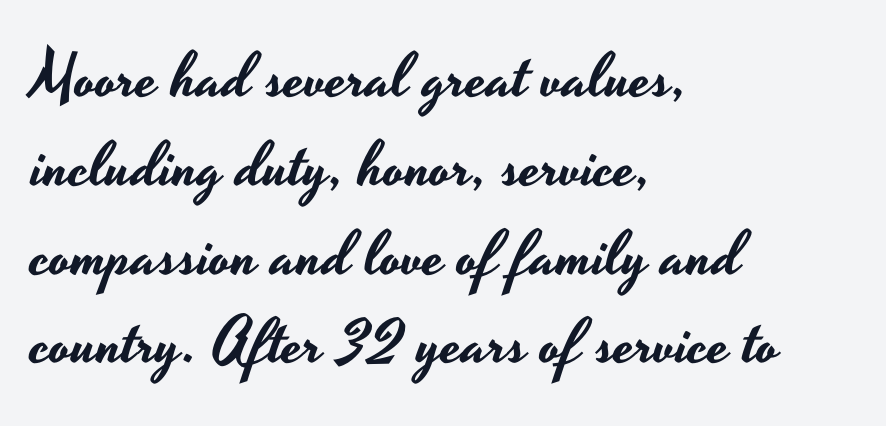
{"serif": "no", "width": "wide", "stroke_contrast": "low", "x_height": "small", "monospaced": "no", "underline": "no", "align": "left", "line_spacing": "normal", "line_spacing_ratio": 1.41, "letter_spacing": "normal", "letter_spacing_em": 0.0, "glyph_px": 63}
